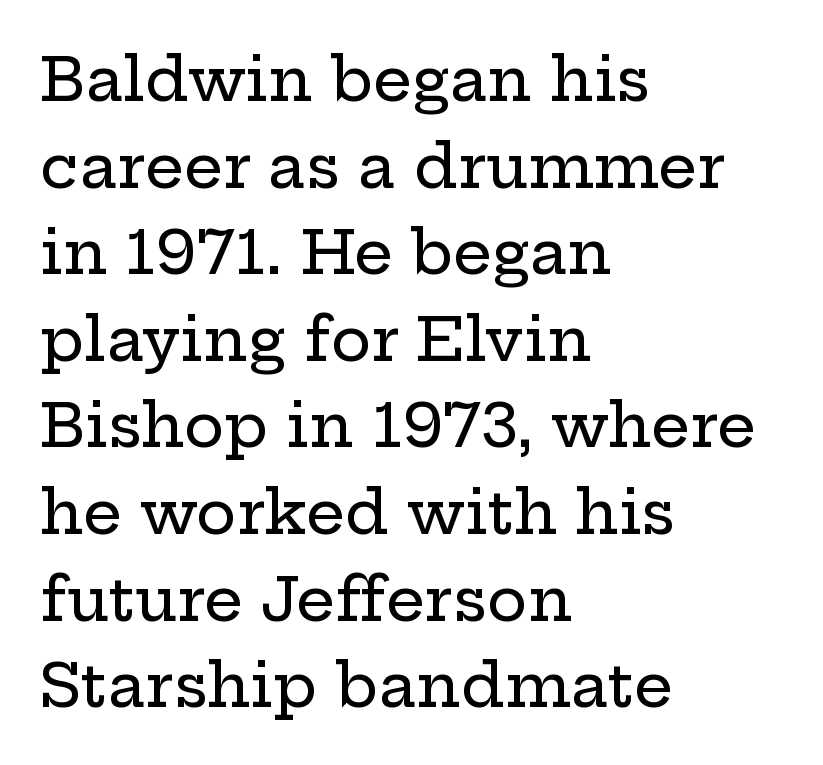
Q: Is the text italic (slanted)? A: No, it is upright.
Q: Is the typeface a serif or a sans-serif typeface? A: Serif.
Q: Is the text underlined? A: No.
Q: How is the paragraph aligned? A: Left-aligned.
Q: Is the spacing between letters normal or unusually wide? A: Normal.
Q: Is the spacing between lines tight, normal or loose? A: Normal.
Q: Width (condensed, normal, or wide)? A: Wide.
Q: Stroke contrast? A: Low.
Q: x-height? A: Medium.
Q: Monospaced? A: No.
